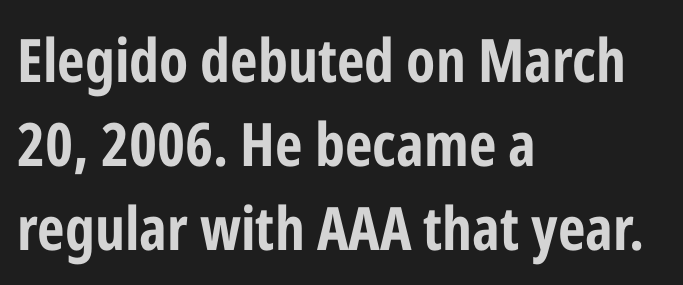
Q: Is the text bold? A: Yes.
Q: Is the text italic (slanted)? A: No, it is upright.
Q: Is the typeface a serif or a sans-serif typeface? A: Sans-serif.
Q: Is the text underlined? A: No.
Q: How is the paragraph aligned? A: Left-aligned.
Q: Is the spacing between letters normal or unusually wide? A: Normal.
Q: Is the spacing between lines tight, normal or loose? A: Normal.
Q: Width (condensed, normal, or wide)? A: Condensed.
Q: Stroke contrast? A: Low.
Q: x-height? A: Medium.
Q: Monospaced? A: No.
